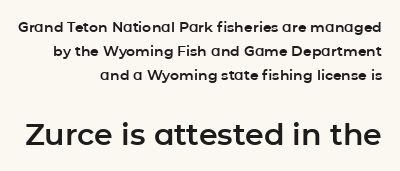
Letters rest on an invisible, unmarked baseline. The emphasis by scale lands on block number two, below. Italic: no, the glyphs are upright roman. Casual observation: everything's shoved over to the right.
